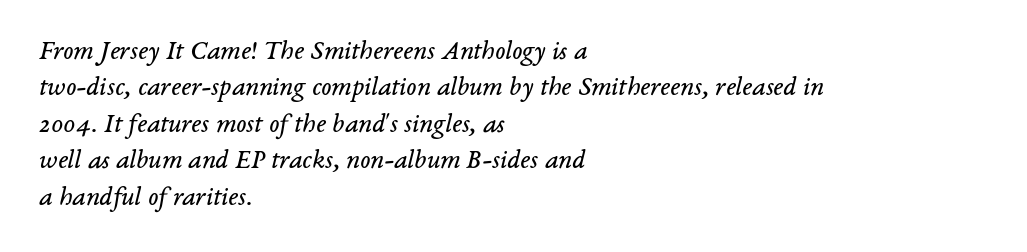
Characters are canted at an angle relative to the baseline's perpendicular. Leftover space on each line is placed entirely after the last word. Each word holds together tightly as a unit, with standard inter-letter gaps. Stroke thickness stays within the range of a standard reading face or lighter. This sample keeps an unexceptional amount of space between lines.
